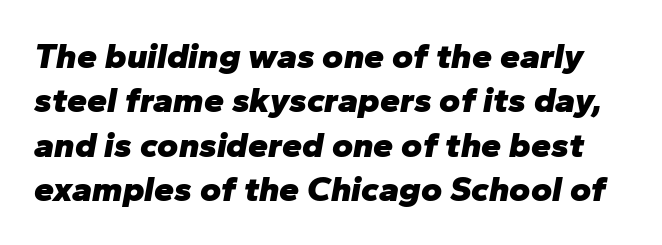
Q: Is the text bold? A: Yes.
Q: Is the text italic (slanted)? A: Yes, it leans right by about 10 degrees.
Q: Is the text underlined? A: No.
Q: Is the spacing between letters normal or unusually wide? A: Normal.
Q: Width (condensed, normal, or wide)? A: Normal.
Q: Stroke contrast? A: Low.
Q: x-height? A: Medium.
Q: Monospaced? A: No.
